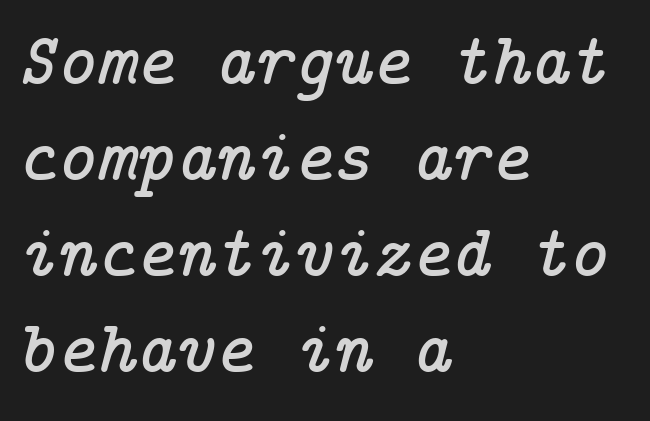
The space directly below the letters is spotless. Look at the bottom of the vertical strokes: they flare into serifs here. Glyph-to-glyph distance matches everyday printed text. The letters are slanted; this is an italic face.
